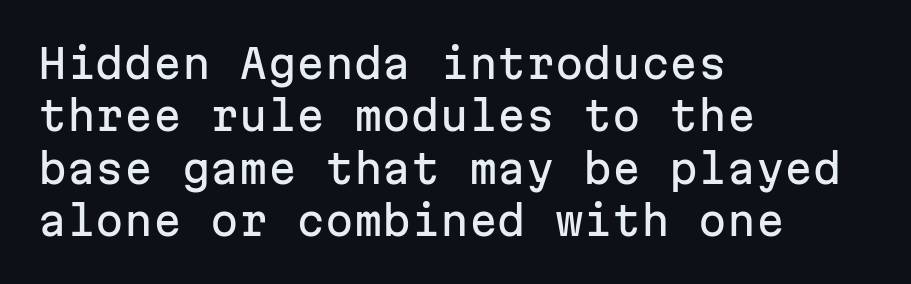
The image shows 41 px sans-serif type, upright, monospaced; set left-aligned, normal line spacing (1.28x), normal letter spacing, not underlined; low stroke contrast and a medium x-height.
